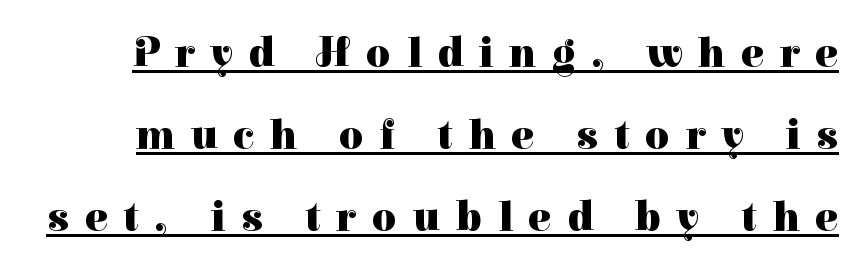
Students, note that the glyphs here are deliberately spaced far apart. This sample uses a serif face. Here the designer chose a conventional face with non-uniform glyph widths. Posture: straight, roman, zero tilt.
